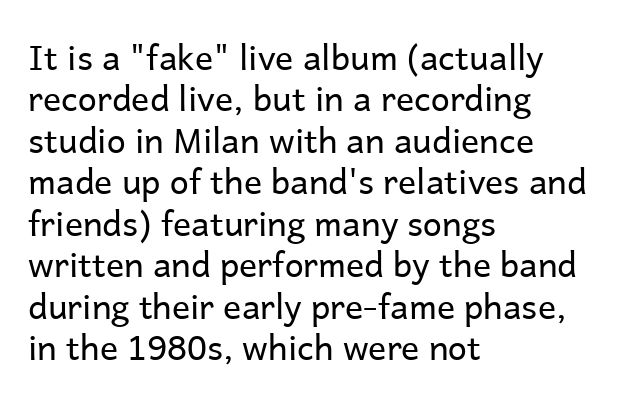
Heaviness? Minimal to ordinary, like unemphasized prose. Grotesque or geometric, the face here clearly has no serifs. Is there any slant? The stems are plumb. The glyphs are unaccompanied by any horizontal stroke below them. A typesetter would call this zero additional tracking.
